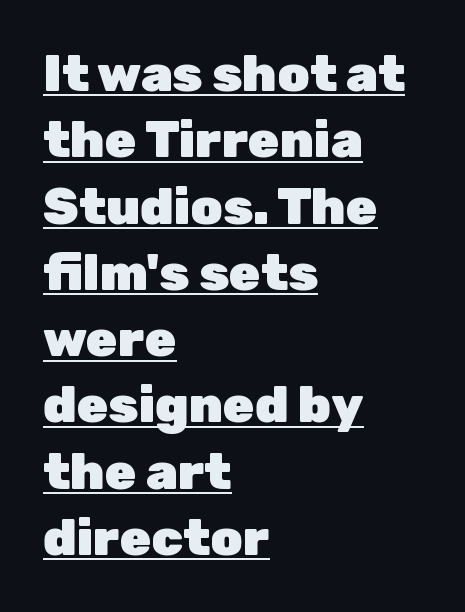
Q: Is the text bold? A: Yes.
Q: Is the text italic (slanted)? A: No, it is upright.
Q: Is the typeface a serif or a sans-serif typeface? A: Sans-serif.
Q: Is the text underlined? A: Yes.
Q: How is the paragraph aligned? A: Left-aligned.
Q: Is the spacing between letters normal or unusually wide? A: Normal.
Q: Is the spacing between lines tight, normal or loose? A: Normal.
Q: Width (condensed, normal, or wide)? A: Normal.
Q: Stroke contrast? A: Low.
Q: x-height? A: Medium.
Q: Monospaced? A: No.
